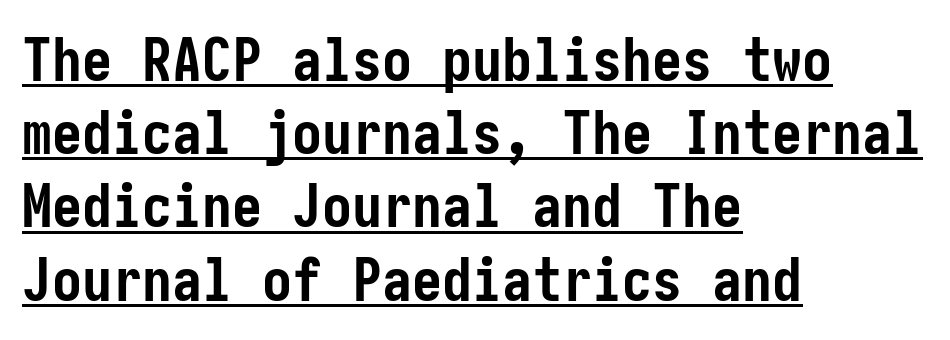
{"serif": "no", "italic": "no", "bold": "yes", "weight": "semibold", "width": "condensed", "stroke_contrast": "low", "x_height": "medium", "underline": "yes", "align": "left", "line_spacing_ratio": 1.22, "letter_spacing": "normal", "letter_spacing_em": 0.0, "glyph_px": 60}
